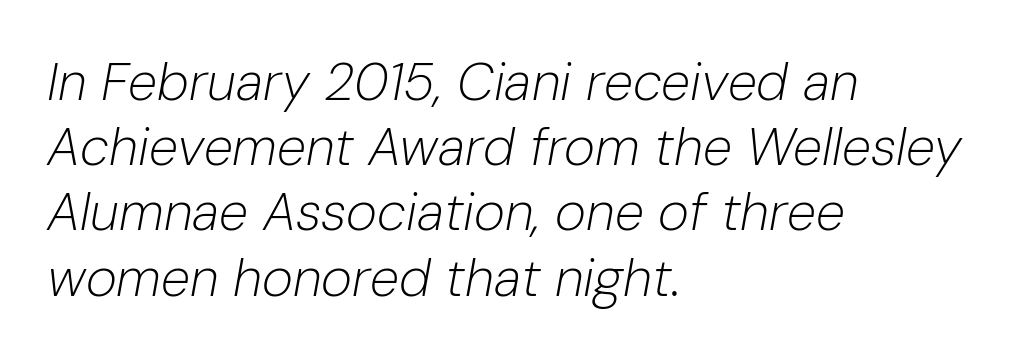
{"italic": "yes", "lean": "right", "slant_degrees": 10, "bold": "no", "weight": "light", "width": "normal", "stroke_contrast": "low", "x_height": "medium", "monospaced": "no", "underline": "no", "align": "left", "line_spacing_ratio": 1.23, "letter_spacing": "normal", "letter_spacing_em": 0.0, "glyph_px": 53}
